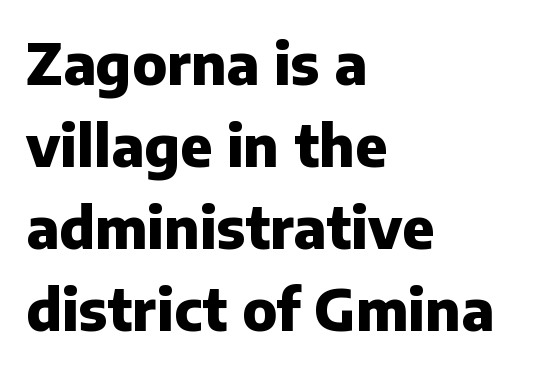
The image shows 57 px heavy sans-serif type, upright; set left-aligned, normal line spacing (1.44x), normal letter spacing, not underlined; low stroke contrast and a medium x-height.
